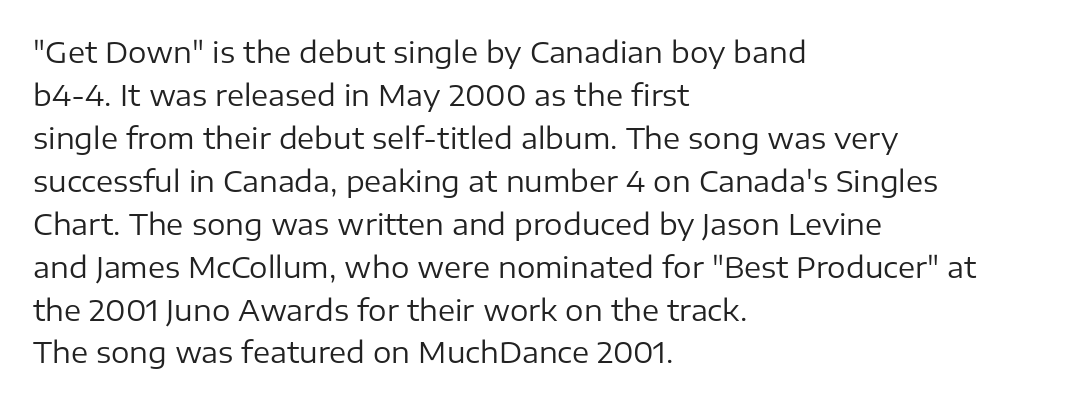
{"serif": "no", "italic": "no", "bold": "no", "weight": "regular", "width": "normal", "stroke_contrast": "low", "x_height": "medium", "monospaced": "no", "underline": "no", "align": "left", "line_spacing": "normal", "line_spacing_ratio": 1.48, "letter_spacing": "normal", "letter_spacing_em": 0.0, "glyph_px": 29}
